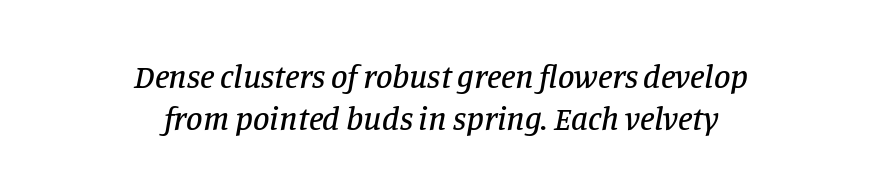
The image shows 33 px serif type, italic (leaning right); set centered, normal line spacing (1.27x), normal letter spacing, not underlined; low stroke contrast and a large x-height.
